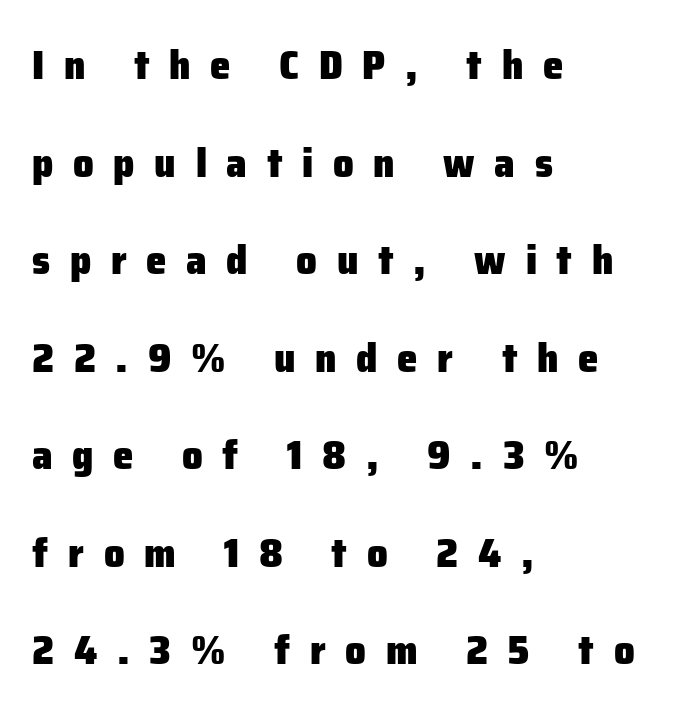
The image shows 41 px heavy sans-serif type, upright; set left-aligned, loose line spacing (2.38x), unusually wide letter spacing (+0.48 em), not underlined; low stroke contrast and a medium x-height.
